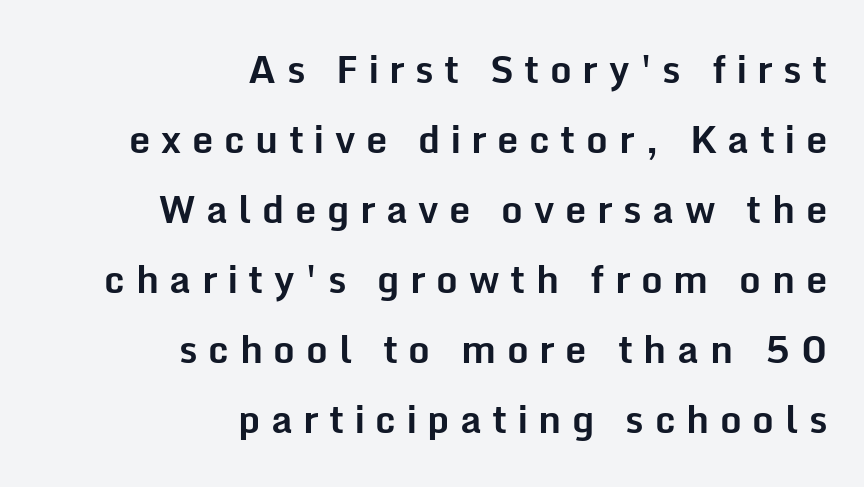
The text was rendered using a sans face with plain stroke endings. Loose tracking; the words dissolve into strings of separated letters. Think of a printed novel: that variable character pitch is what you see here. I'd describe the lettering as bold — thick and assertive. In terms of posture, this sample is upright.
